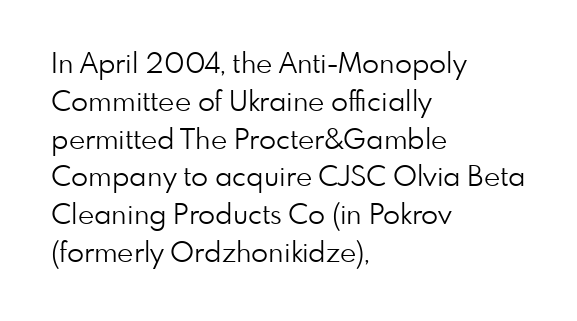
The font is comparable to plain body text, perhaps lighter. The face used here is a sans, in the tradition of grotesques and geometrics. Each row of text sits above clean, open space. Does the lettering tilt? It doesn't — this is upright. A normal amount of white space separates one row of letters from the next.
